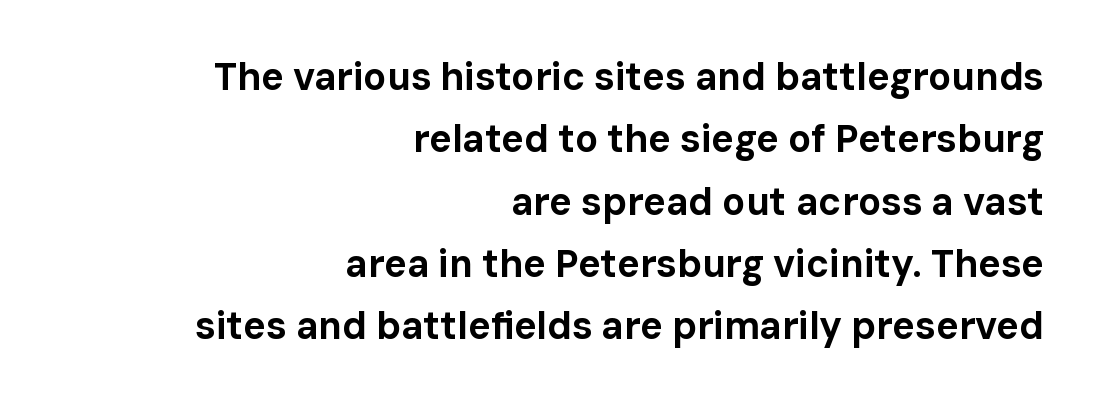
Q: Is the text bold? A: Yes.
Q: Is the text italic (slanted)? A: No, it is upright.
Q: Is the typeface a serif or a sans-serif typeface? A: Sans-serif.
Q: Is the text underlined? A: No.
Q: How is the paragraph aligned? A: Right-aligned.
Q: Is the spacing between letters normal or unusually wide? A: Normal.
Q: Is the spacing between lines tight, normal or loose? A: Normal.
Q: Width (condensed, normal, or wide)? A: Normal.
Q: Stroke contrast? A: Low.
Q: x-height? A: Medium.
Q: Monospaced? A: No.
